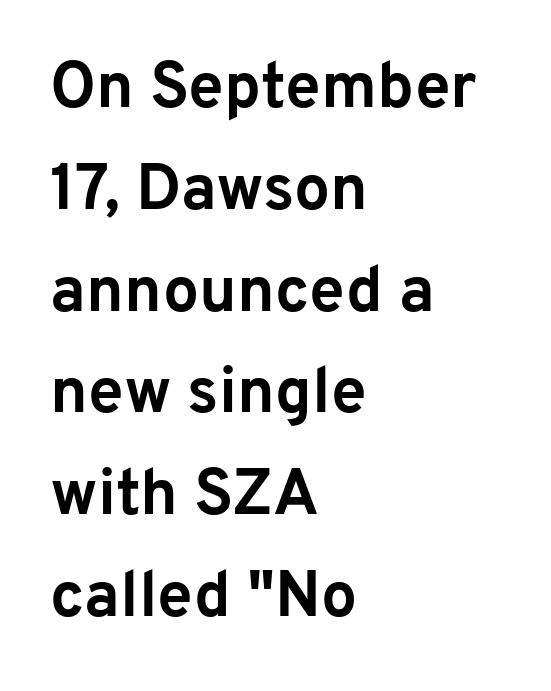
A student would call this left alignment; a typographer would say flush left, rag right. Successive baselines arrive at the customary interval. These lines carry a lot of weight — the face is fully bold. Is this a sans? Yes — the strokes have no serifs.
